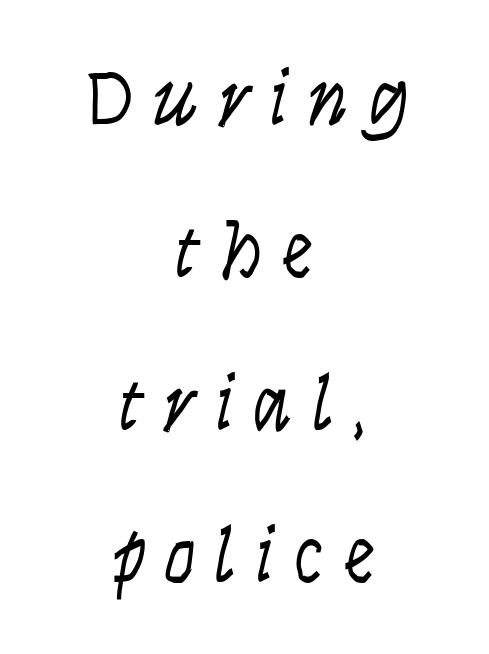
Every row of glyphs is offset so its center matches the block's center. Vertically, the passage feels expansive, rows floating well apart. Would a proofreader flag this as italicized? Yes. The font sits on the lighter half of the weight spectrum, regular included. Is the letter spacing exaggerated? Yes — the characters are pushed far apart.
